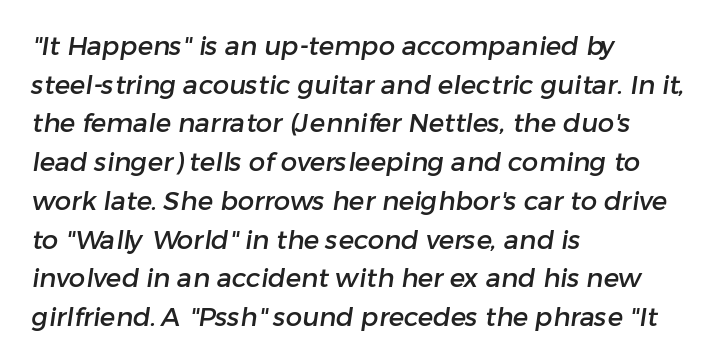
Q: Is the text underlined? A: No.
Q: How is the paragraph aligned? A: Left-aligned.
Q: Is the spacing between letters normal or unusually wide? A: Normal.
Q: Is the spacing between lines tight, normal or loose? A: Normal.
